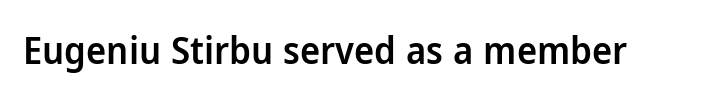
The image shows 38 px semibold sans-serif type, upright; set normal letter spacing, not underlined; low stroke contrast and a medium x-height.
